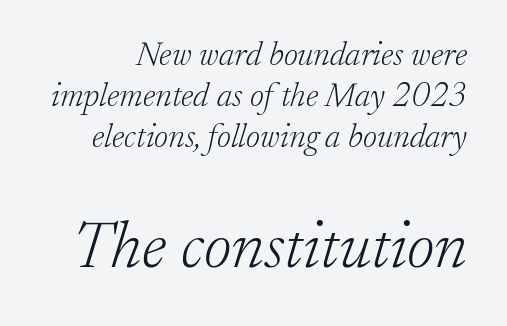
The image shows 67 px light serif type, italic (leaning right); set line spacing 1.21x, normal letter spacing, not underlined; the second (bottom) block is 1.97x larger; low stroke contrast and a small x-height.
